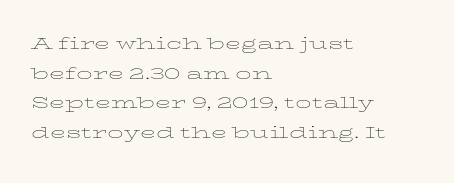
The image shows 21 px text type, upright; set left-aligned, normal line spacing (1.41x), normal letter spacing, not underlined.
